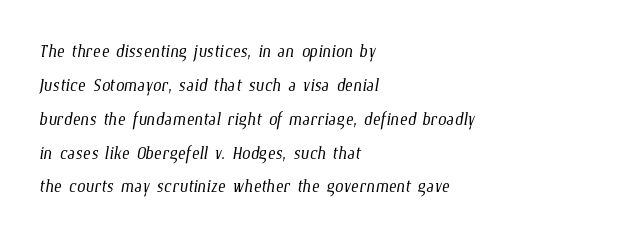
Q: Is the text bold? A: No.
Q: Is the text underlined? A: No.
Q: How is the paragraph aligned? A: Left-aligned.
Q: Is the spacing between letters normal or unusually wide? A: Normal.
Q: Is the spacing between lines tight, normal or loose? A: Normal.
